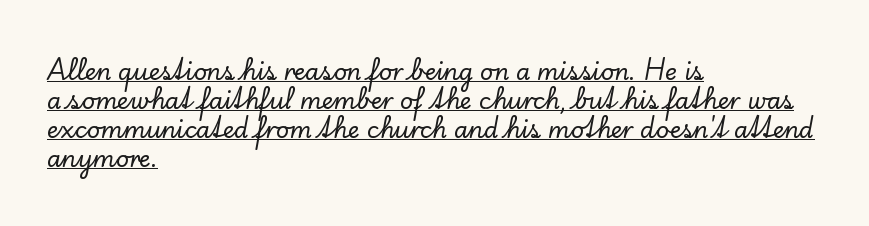
Check the space under the baseline: a stroke is drawn there. The setting favours the left margin, as ordinary paragraphs usually do. In terms of leading, this rendering sits right in the middle. This sample uses plain, unmodified letter spacing.
